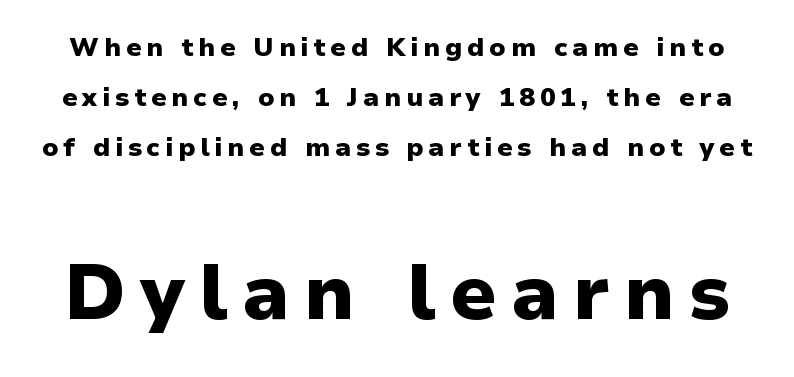
Q: Is the text bold? A: Yes.
Q: Is the text italic (slanted)? A: No, it is upright.
Q: Is the typeface a serif or a sans-serif typeface? A: Sans-serif.
Q: Is the text underlined? A: No.
Q: Is the spacing between lines tight, normal or loose? A: Loose.
Q: Which block of text is set in a larger size, the first (top) or the second (bottom)? A: The second (bottom) one.
Q: Width (condensed, normal, or wide)? A: Normal.
Q: Stroke contrast? A: Low.
Q: x-height? A: Medium.
Q: Monospaced? A: No.
